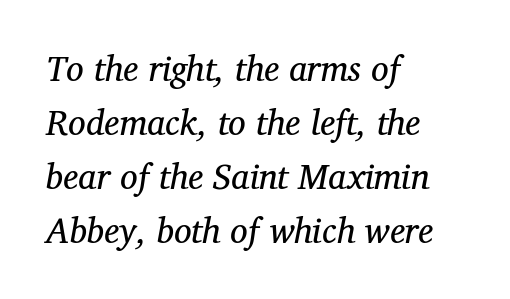
Character widths vary here, with narrow letters taking less room than wide ones. The rendering uses a moderate line-height, typical for paragraphs. Reading down the block, your eye returns to a fixed left position each line. Stroke thickness stays within the range of a standard reading face or lighter.
